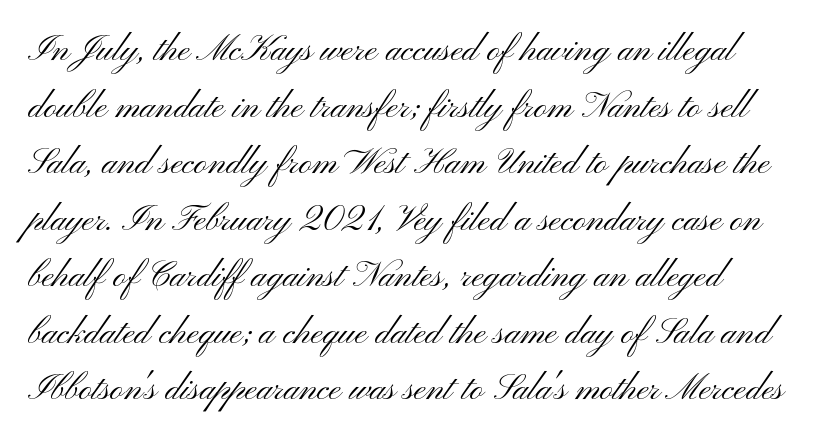
{"serif": "no", "bold": "no", "weight": "light", "width": "wide", "stroke_contrast": "medium", "x_height": "small", "monospaced": "no", "underline": "no", "align": "left", "line_spacing": "normal", "line_spacing_ratio": 1.57, "letter_spacing": "normal", "letter_spacing_em": 0.0, "glyph_px": 36}
